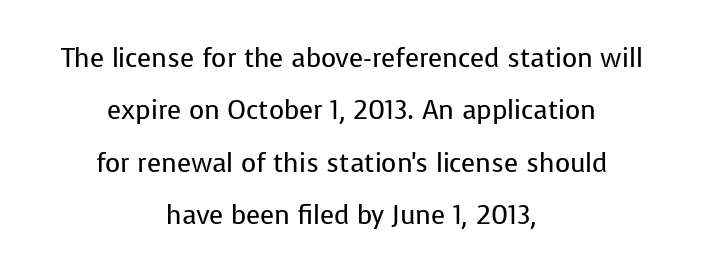
The image shows 26 px text type, upright; set centered, loose line spacing (2.01x), normal letter spacing, not underlined.
